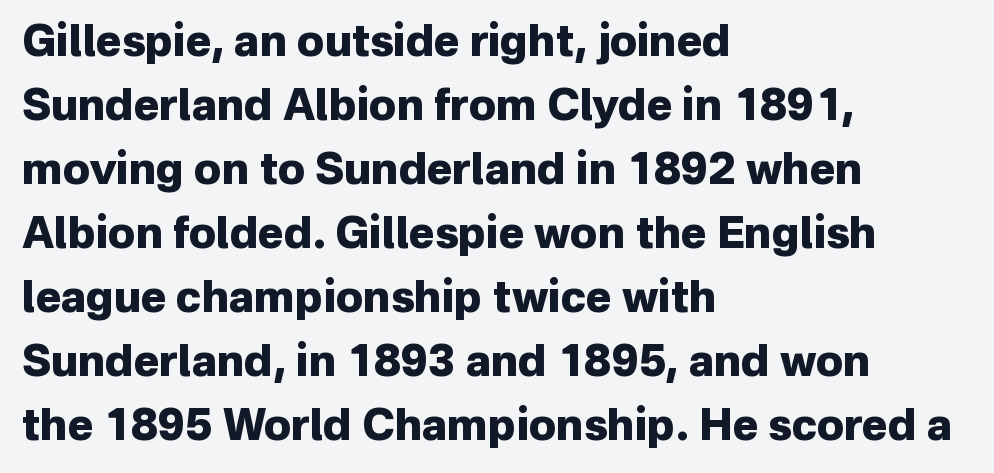
Q: Is the text bold? A: Yes.
Q: Is the text italic (slanted)? A: No, it is upright.
Q: Is the typeface a serif or a sans-serif typeface? A: Sans-serif.
Q: Is the text underlined? A: No.
Q: How is the paragraph aligned? A: Left-aligned.
Q: Is the spacing between letters normal or unusually wide? A: Normal.
Q: Is the spacing between lines tight, normal or loose? A: Normal.
Q: Width (condensed, normal, or wide)? A: Normal.
Q: Stroke contrast? A: Low.
Q: x-height? A: Medium.
Q: Monospaced? A: No.
